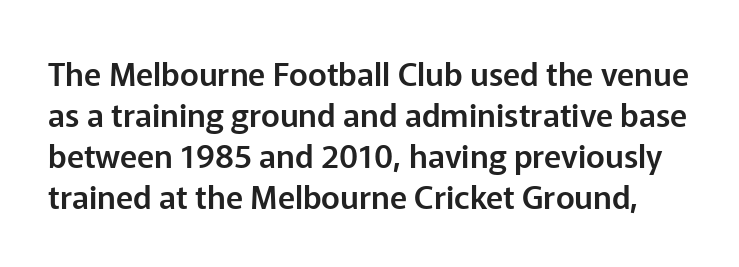
Q: Is the text italic (slanted)? A: No, it is upright.
Q: Is the typeface a serif or a sans-serif typeface? A: Sans-serif.
Q: Is the text underlined? A: No.
Q: Is the spacing between letters normal or unusually wide? A: Normal.
Q: Is the spacing between lines tight, normal or loose? A: Normal.
Q: Width (condensed, normal, or wide)? A: Normal.
Q: Stroke contrast? A: Low.
Q: x-height? A: Medium.
Q: Monospaced? A: No.
